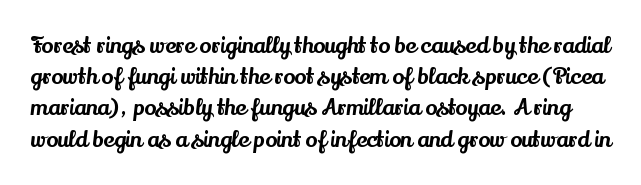
Q: Is the text italic (slanted)? A: Yes.
Q: Is the text underlined? A: No.
Q: Is the spacing between letters normal or unusually wide? A: Normal.
Q: Is the spacing between lines tight, normal or loose? A: Normal.
